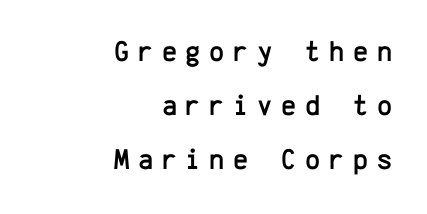
Check under the words: just untouched page. The passage shown has open, widely tracked lettering throughout. Note: no serifs on the glyphs. Is this a fixed-width face? Yes — each glyph sits in an identical cell.
